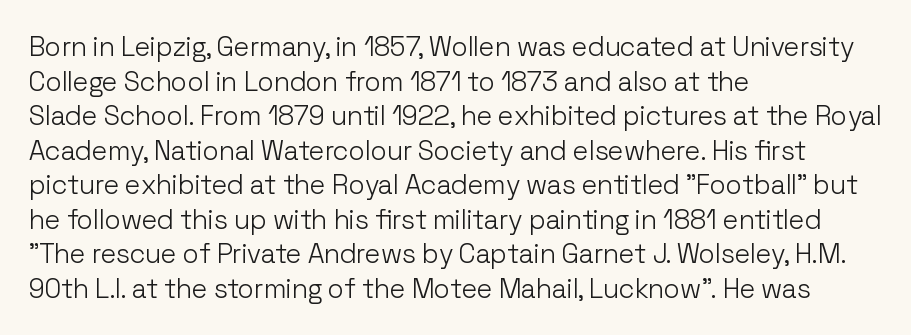
The image shows 27 px text type, upright; set left-aligned, normal line spacing (1.28x), normal letter spacing, not underlined.
